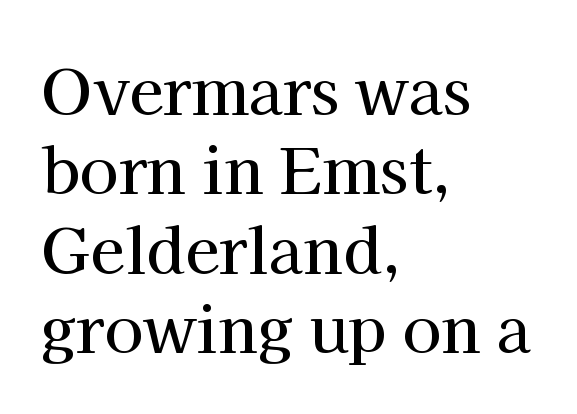
{"serif": "yes", "italic": "no", "width": "normal", "stroke_contrast": "high", "x_height": "medium", "monospaced": "no", "underline": "no", "align": "left", "line_spacing": "normal", "line_spacing_ratio": 1.26, "letter_spacing": "normal", "letter_spacing_em": 0.0, "glyph_px": 63}
